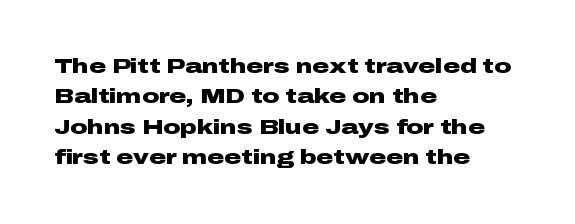
{"italic": "no", "bold": "yes", "underline": "no", "align": "left", "line_spacing": "normal", "line_spacing_ratio": 1.45, "letter_spacing": "normal", "letter_spacing_em": 0.0, "glyph_px": 21}
